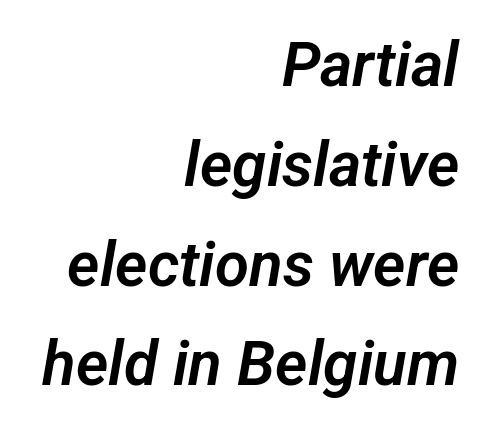
A student would call this right alignment; a typographer would say flush right, rag left. The type is set solid horizontally, with unmodified tracking. Vertical spacing — default. Each letter's strokes conclude bluntly, with no projecting serifs.
